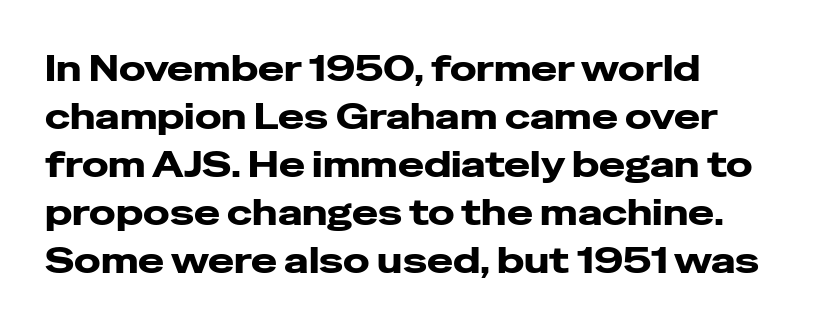
Short note: letters normally spaced. Regarding serifs, this sample does without them. Alignment: flush left. Proportional: the letters do not fall into vertical columns. If you measured baseline to baseline, you'd find a middling distance.
